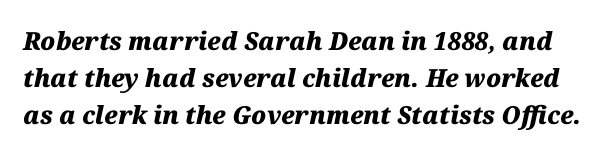
{"italic": "yes", "lean": "right", "slant_degrees": 12, "bold": "yes", "underline": "no", "line_spacing": "normal", "line_spacing_ratio": 1.48, "letter_spacing": "normal", "letter_spacing_em": 0.0, "glyph_px": 25}
